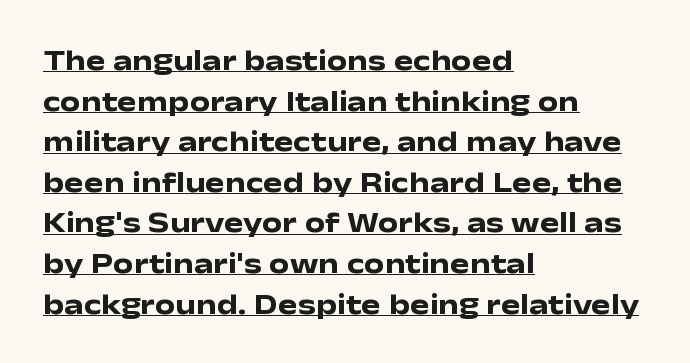
Here the designer chose a conventional face with non-uniform glyph widths. The ragged edge is on the right, which tells us the setting is flush left. Nothing unusual about the tracking: characters are spaced as the font intends. Each new line begins a customary step beneath the previous one. Caption: lettering with a line underneath.
